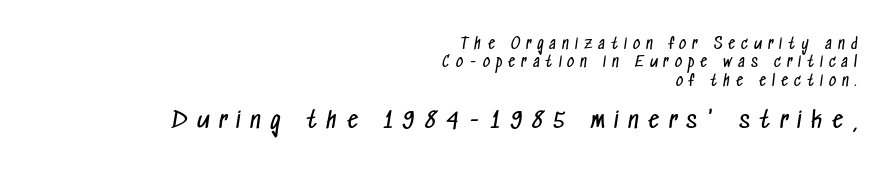
Q: Is the text bold? A: No.
Q: Is the text underlined? A: No.
Q: How is the paragraph aligned? A: Right-aligned.
Q: Is the spacing between letters normal or unusually wide? A: Unusually wide.
Q: Is the spacing between lines tight, normal or loose? A: Normal.
Q: Which block of text is set in a larger size, the first (top) or the second (bottom)? A: The second (bottom) one.
